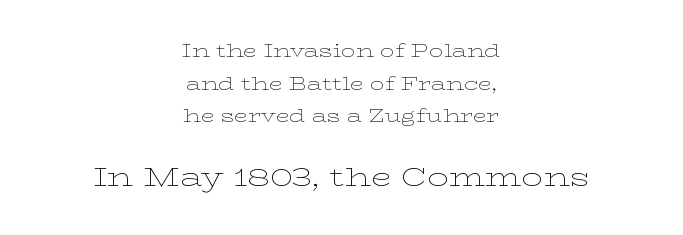
{"italic": "no", "bold": "no", "underline": "no", "align": "center", "line_spacing_ratio": 1.81, "letter_spacing": "normal", "letter_spacing_em": 0.0, "larger_block": "second", "size_ratio": 1.5, "glyph_px": 27}
